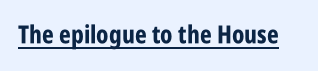
{"italic": "no", "bold": "yes", "underline": "yes", "letter_spacing": "normal", "letter_spacing_em": 0.0, "glyph_px": 25}
